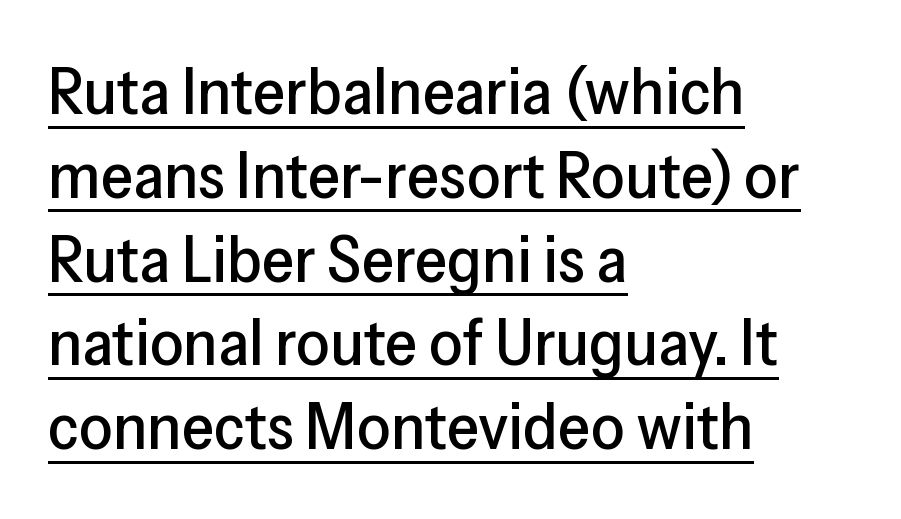
Note the varied advance widths — an 'i' is clearly narrower than an 'm'. Honestly, the underline is the first thing you notice here. The tracking reads as untouched default to a designer's eye. This is roman type, the default non-slanted kind. In CSS terms this would be text-align: left. The designer left line spacing at the default.
